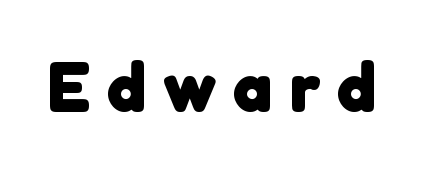
The passage shown is typeset with a sans-serif family. Honestly, there is no underline to notice here at all. Summary of weight: heavy, a full bold. Proportional: the letters do not fall into vertical columns. The tracking jumps out immediately: characters are airy and widely separated.
